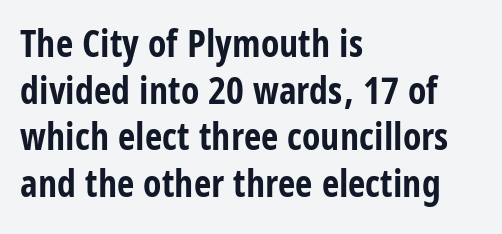
Is this a fixed-width face? No — the glyphs have proportional, varying widths. Posture: vertical. This rendering leaves character spacing at its baseline value. A clean baseline with only descenders dipping below it. Leftover space on each line is placed entirely after the last word. Does the weight exceed regular? Yes, all the way to bold.
